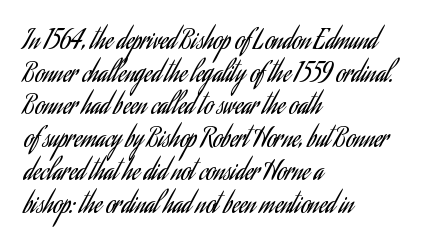
What's the leading like? Ordinary, nothing unusual. The passage shown has conventional tracking throughout. The passage is arranged the way most books set body copy — flush left.
